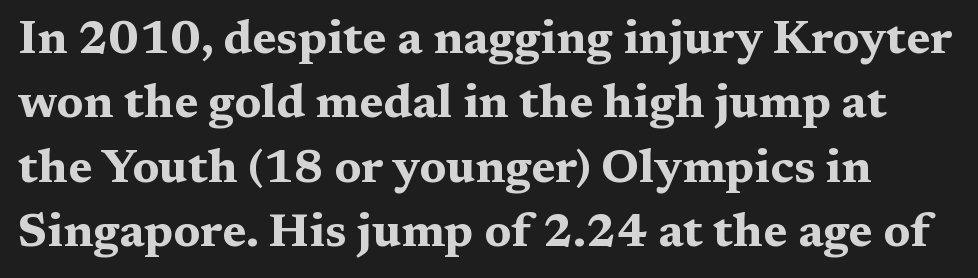
In terms of letterspacing, this is plain default setting. Examine the stroke ends and you'll spot serifs. Baseline-to-baseline distance is the conventional proportion of letter height. The type sits square on the baseline with zero lean. Typographic density is high because the face is bold.
